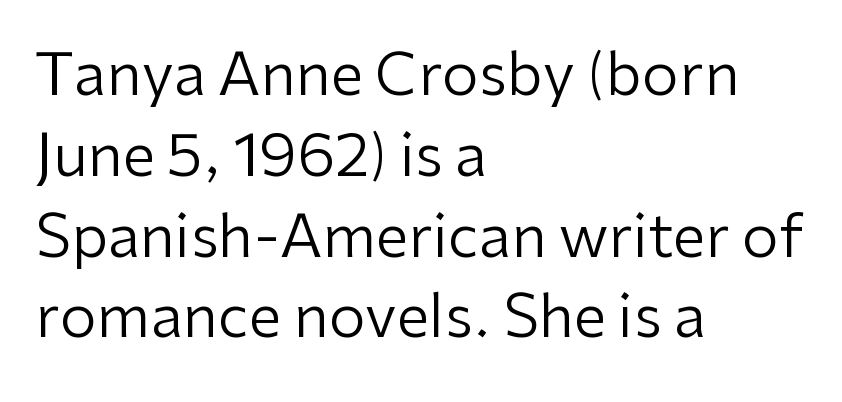
Q: Is the text bold? A: No.
Q: Is the text italic (slanted)? A: No, it is upright.
Q: Is the typeface a serif or a sans-serif typeface? A: Sans-serif.
Q: Is the text underlined? A: No.
Q: How is the paragraph aligned? A: Left-aligned.
Q: Is the spacing between letters normal or unusually wide? A: Normal.
Q: Is the spacing between lines tight, normal or loose? A: Normal.
Q: Width (condensed, normal, or wide)? A: Normal.
Q: Stroke contrast? A: Low.
Q: x-height? A: Medium.
Q: Monospaced? A: No.
